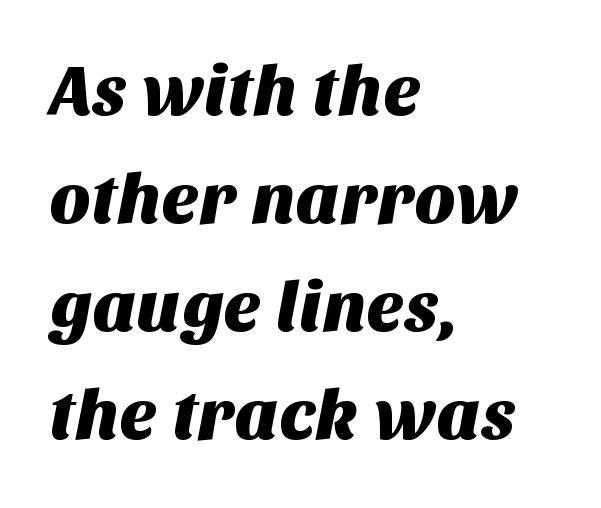
The image shows 71 px sans-serif type; set left-aligned, normal line spacing (1.52x), normal letter spacing, not underlined; medium stroke contrast and a large x-height.
